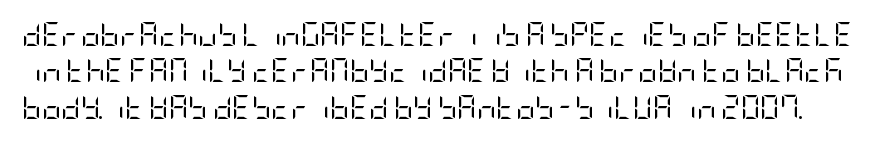
{"italic": "no", "bold": "no", "underline": "no", "line_spacing": "normal", "line_spacing_ratio": 1.52, "letter_spacing": "normal", "letter_spacing_em": 0.0, "glyph_px": 24}
